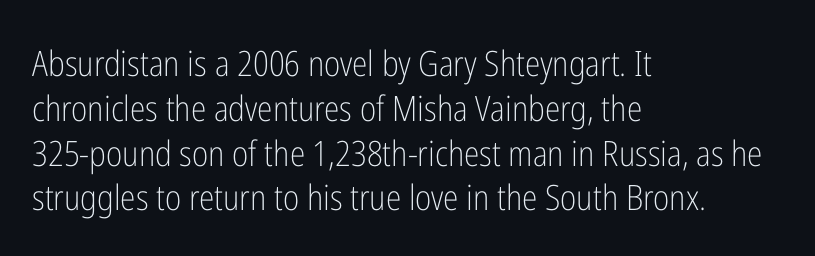
The image shows 35 px light, condensed sans-serif type, upright; set left-aligned, normal line spacing (1.28x), normal letter spacing, not underlined; low stroke contrast and a medium x-height.
